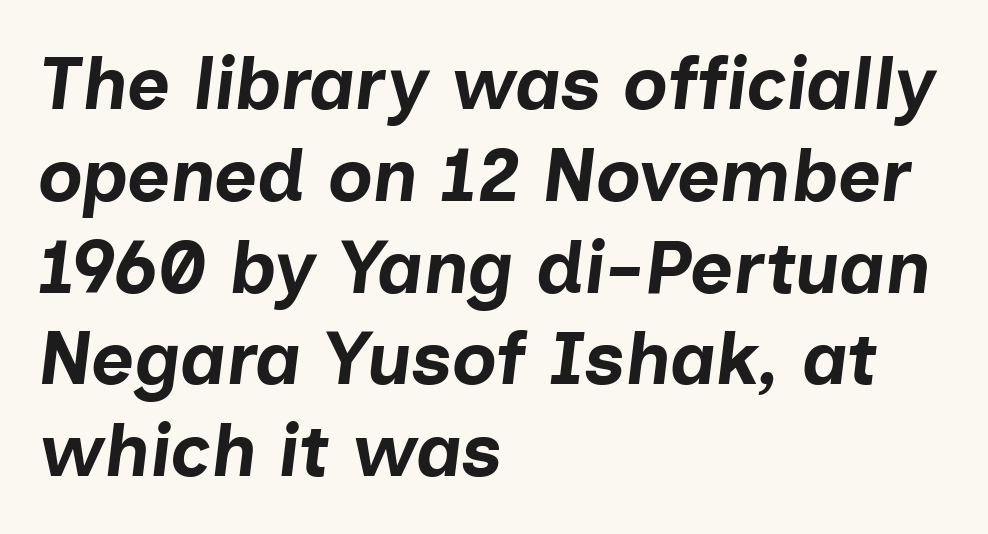
The rendering anchors every line to the left-hand side. Quick note: italic. Heft: maximum for text — a bold. Tracking value appears to be zero — textbook default spacing. The zone under the glyphs is completely vacant.
